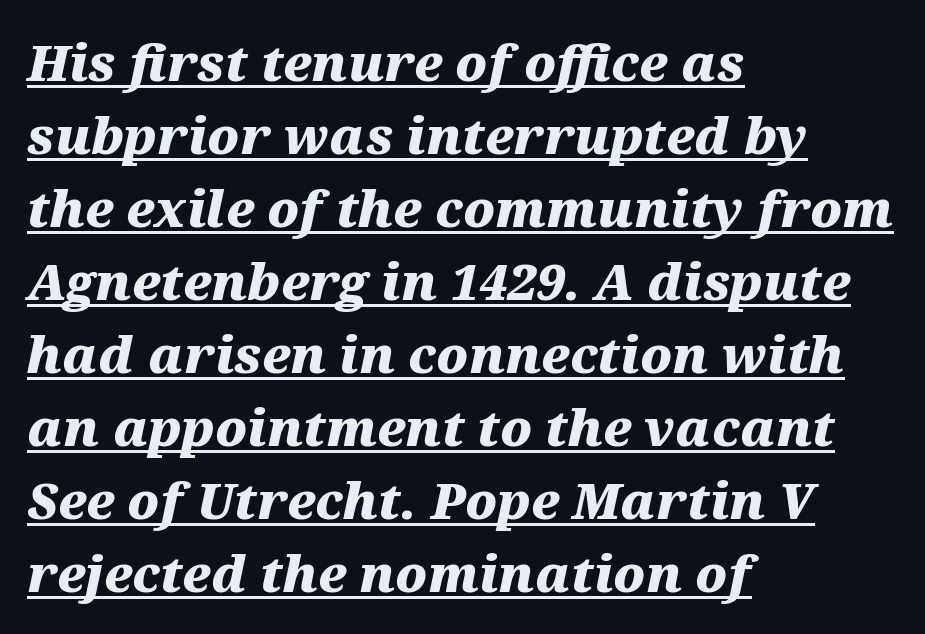
Q: Is the text bold? A: Yes.
Q: Is the text italic (slanted)? A: Yes, it leans right by about 12 degrees.
Q: Is the text underlined? A: Yes.
Q: How is the paragraph aligned? A: Left-aligned.
Q: Is the spacing between letters normal or unusually wide? A: Normal.
Q: Is the spacing between lines tight, normal or loose? A: Normal.
Q: Width (condensed, normal, or wide)? A: Wide.
Q: Stroke contrast? A: Medium.
Q: x-height? A: Medium.
Q: Monospaced? A: No.
